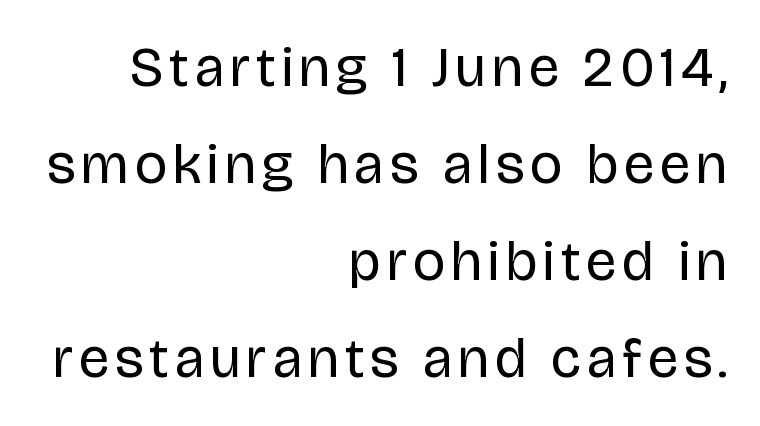
Q: Is the text bold? A: No.
Q: Is the text italic (slanted)? A: No, it is upright.
Q: Is the typeface a serif or a sans-serif typeface? A: Sans-serif.
Q: Is the text underlined? A: No.
Q: How is the paragraph aligned? A: Right-aligned.
Q: Width (condensed, normal, or wide)? A: Normal.
Q: Stroke contrast? A: Low.
Q: x-height? A: Large.
Q: Monospaced? A: No.
